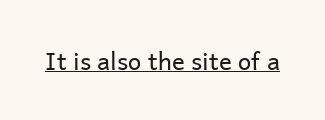
{"italic": "no", "bold": "no", "underline": "yes", "letter_spacing": "normal", "letter_spacing_em": 0.0, "glyph_px": 24}
